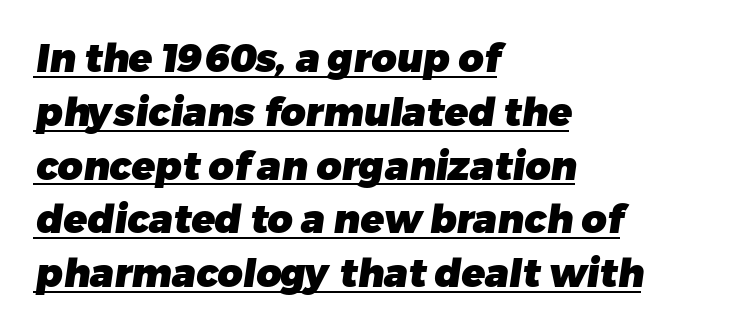
The image shows 39 px heavy sans-serif type; set left-aligned, normal line spacing (1.38x), normal letter spacing, underlined; low stroke contrast and a medium x-height.
